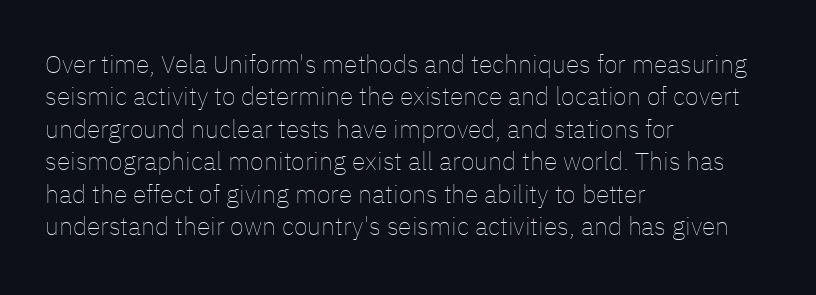
The words here are not underlined. Whoever set this chose a conventional vertical rhythm. Honestly, the letter spacing is just normal — you wouldn't notice it. Tall strokes in this sample are plumb rather than angled. Compared with a centered layout, this one pins lines to the left instead. The weight tops out at a normal text grade.
